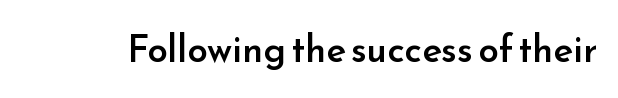
{"serif": "no", "italic": "no", "bold": "semi", "weight": "semibold", "width": "normal", "stroke_contrast": "low", "x_height": "small", "monospaced": "no", "underline": "no", "letter_spacing": "normal", "letter_spacing_em": 0.0, "glyph_px": 37}
